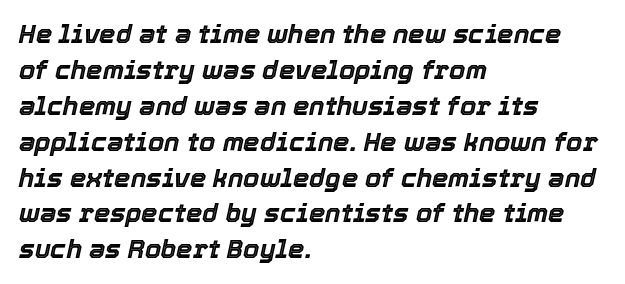
The image shows 26 px text type, italic (leaning right); set left-aligned, normal line spacing (1.38x), normal letter spacing, not underlined.
